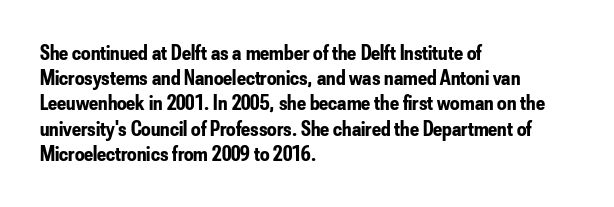
Each line starts at the same left margin while the right side varies. Upright lettering throughout. What stands out about the letter spacing? Nothing — it is the standard amount. Check the space under the baseline: it is left empty. The typesetting leans heavy: a genuine bold.
